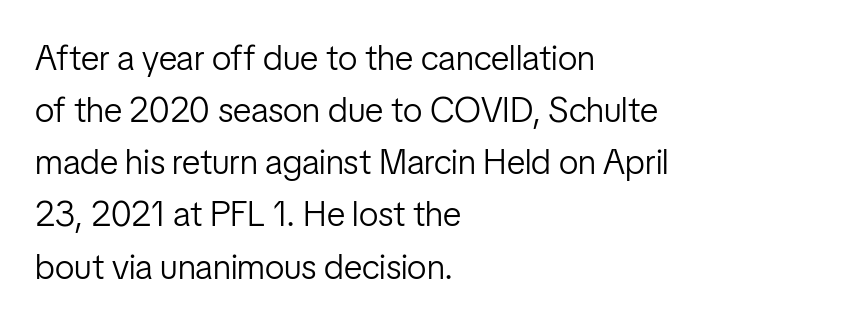
The image shows 35 px light, condensed sans-serif type, upright; set left-aligned, normal line spacing (1.49x), normal letter spacing, not underlined; low stroke contrast and a medium x-height.
